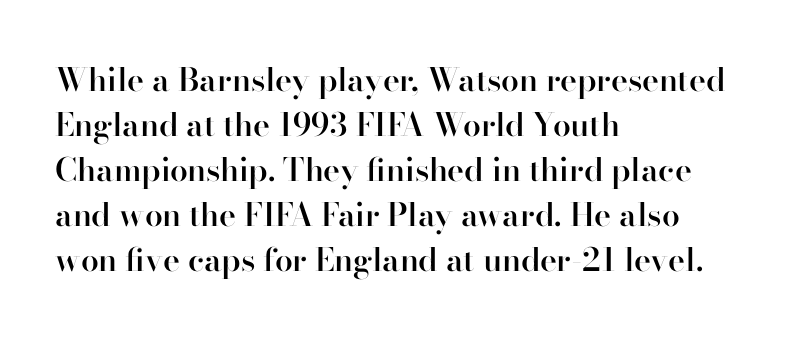
The image shows 32 px semibold serif type, upright; set left-aligned, normal line spacing (1.41x), normal letter spacing, not underlined; high stroke contrast and a small x-height.
